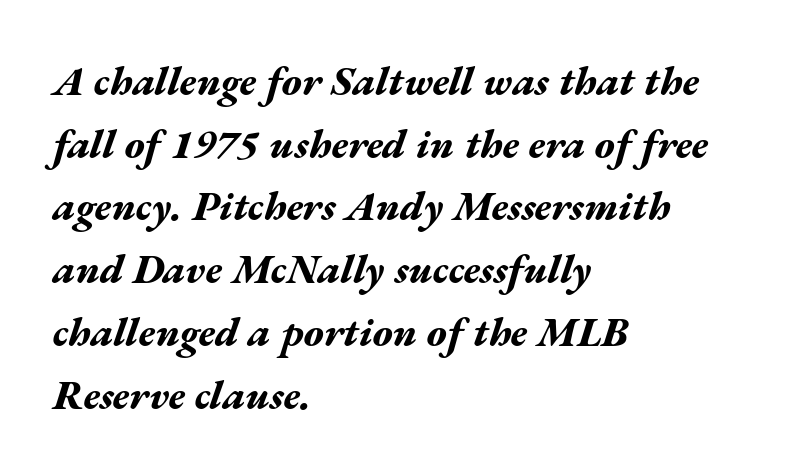
{"italic": "yes", "lean": "right", "slant_degrees": 17, "bold": "yes", "weight": "bold", "width": "wide", "stroke_contrast": "medium", "x_height": "medium", "monospaced": "no", "underline": "no", "align": "left", "line_spacing": "normal", "line_spacing_ratio": 1.53, "letter_spacing": "normal", "letter_spacing_em": 0.0, "glyph_px": 41}
